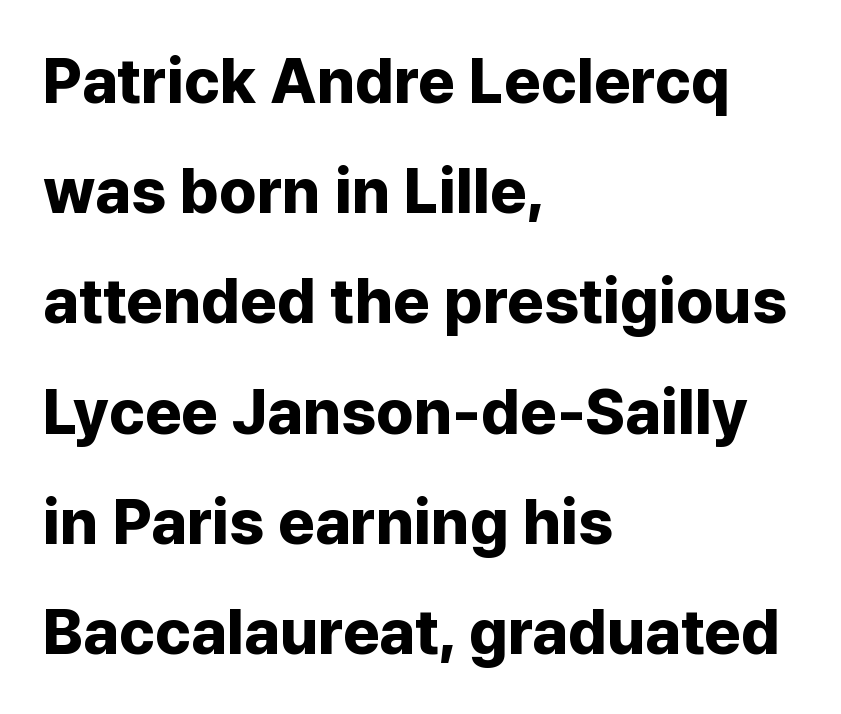
Each letter's strokes conclude bluntly, with no projecting serifs. In terms of posture, this sample is upright. Bare-footed words on every line. You could not count columns in this text — the font is proportionally spaced. On the weight axis this lands at bold, roughly 700. Every row of glyphs begins at an identical x-position on the left.
